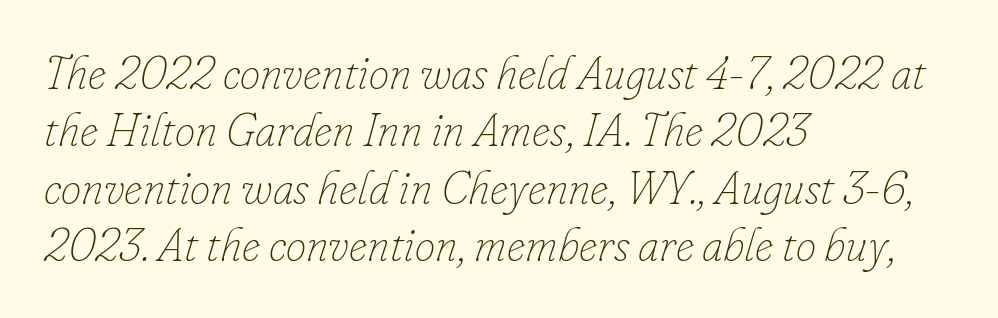
{"italic": "yes", "lean": "right", "slant_degrees": 16, "bold": "no", "weight": "thin", "width": "normal", "stroke_contrast": "low", "x_height": "small", "monospaced": "no", "underline": "no", "align": "left", "line_spacing": "normal", "line_spacing_ratio": 1.25, "letter_spacing": "normal", "letter_spacing_em": 0.0, "glyph_px": 46}
